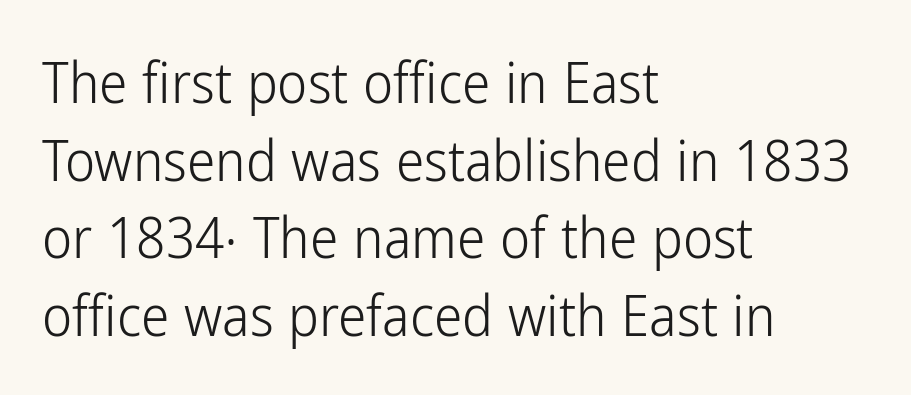
The letterforms sit at book weight or below. Style check: upright. Quick note: underline off. Each letter keeps its own natural width here, so spacing adapts to shape. These lines sit exactly where default settings would place them.
